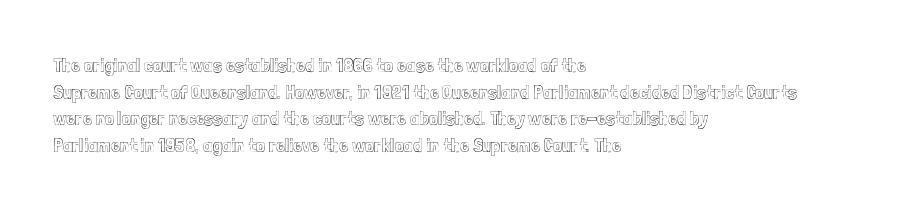
Which margin do the lines hug? The left one — the right edge is uneven. Do the letters lean? They stand straight. Students, note that the glyphs here touch the page at normal intervals. The block of text has a typical density, with ordinary space between rows. Unmarked baselines from the first word to the last.
